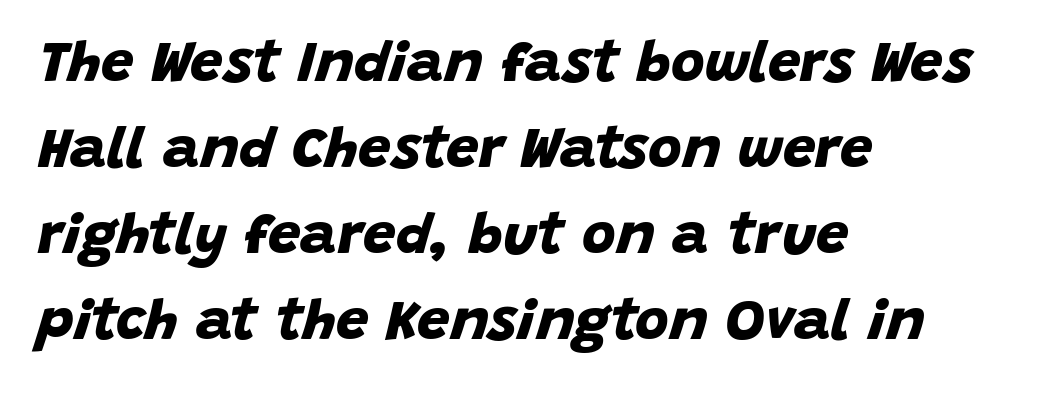
The words here are not underlined. Here the designer chose a conventional face with non-uniform glyph widths. Look at the bottom of the vertical strokes: they stop flat, with no serifs. Glyph-to-glyph distance matches everyday printed text.
